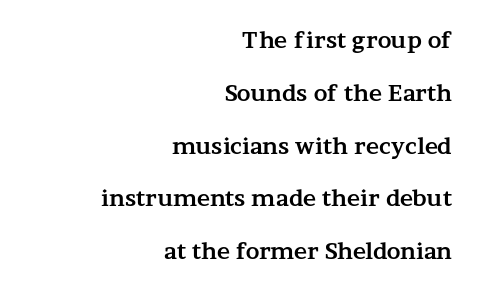
Plain, unruled lines of type. Nope, not italic — everything's standing straight. Leading: increased. On the weight axis this lands at bold, roughly 700.
